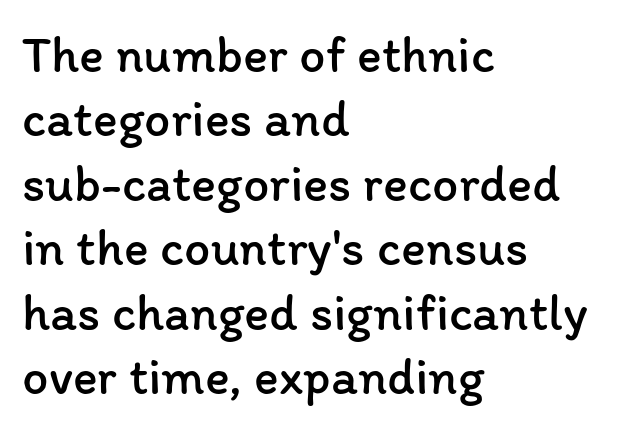
{"italic": "no", "bold": "no", "weight": "regular", "width": "normal", "stroke_contrast": "low", "x_height": "medium", "monospaced": "no", "underline": "no", "align": "left", "line_spacing_ratio": 1.24, "letter_spacing": "normal", "letter_spacing_em": 0.0, "glyph_px": 52}
